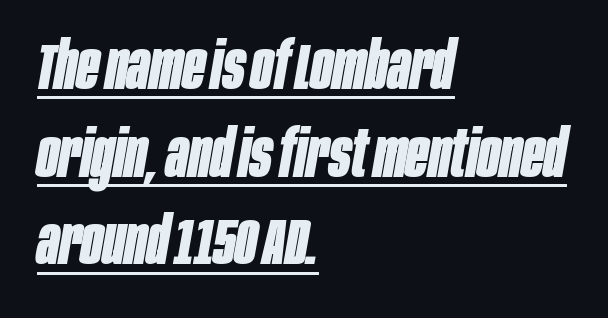
The image shows 65 px bold, condensed type, italic (leaning right); set left-aligned, normal line spacing (1.35x), normal letter spacing, underlined; low stroke contrast and a large x-height.
